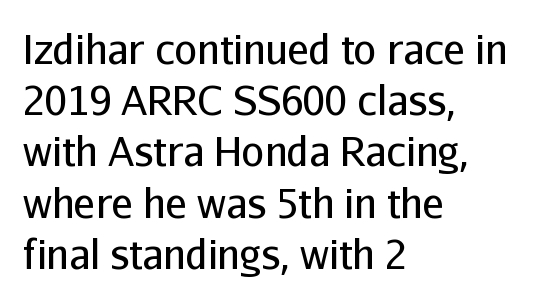
The image shows 40 px regular-weight sans-serif type, upright; set left-aligned, normal line spacing (1.28x), normal letter spacing, not underlined; low stroke contrast and a medium x-height.
